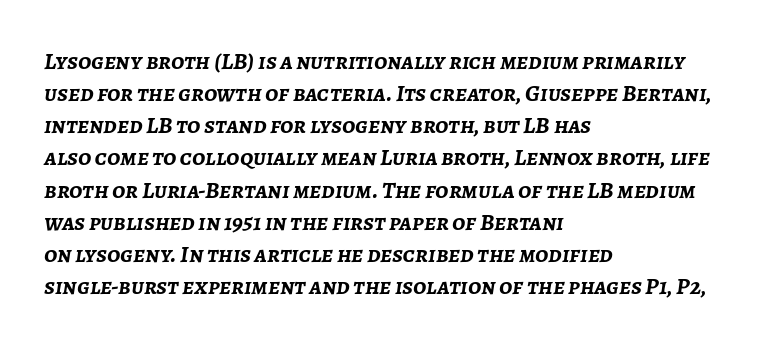
{"italic": "yes", "lean": "right", "slant_degrees": 7, "bold": "yes", "underline": "no", "align": "left", "line_spacing": "normal", "line_spacing_ratio": 1.34, "letter_spacing": "normal", "letter_spacing_em": 0.0, "glyph_px": 24}
